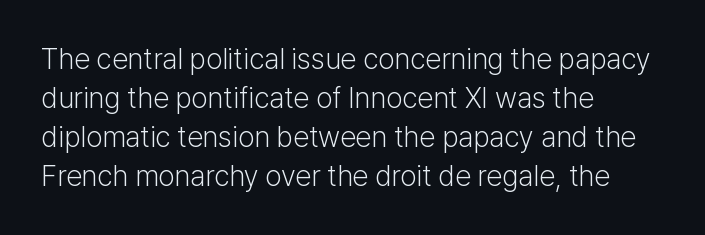
The image shows 29 px light sans-serif type, upright; set left-aligned, normal line spacing (1.35x), normal letter spacing, not underlined; low stroke contrast and a medium x-height.
